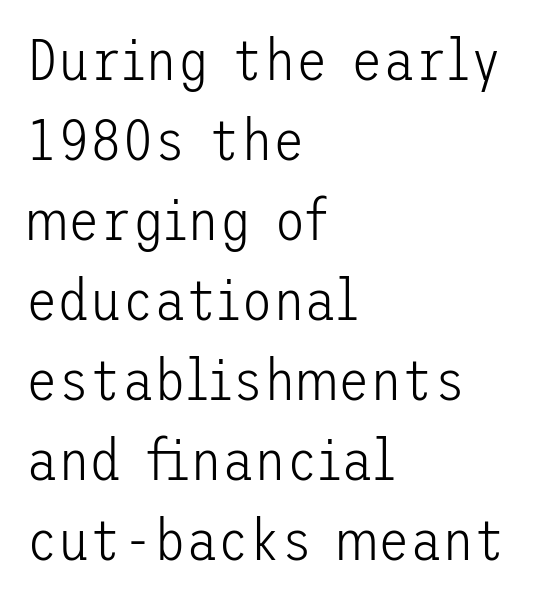
The weight would be labelled regular, book, light, or lighter still. The lettering holds an erect, upright posture throughout. Clear beneath every line of the passage. Caption: multi-line text, flush left, ragged right. Classification — sans serif.
